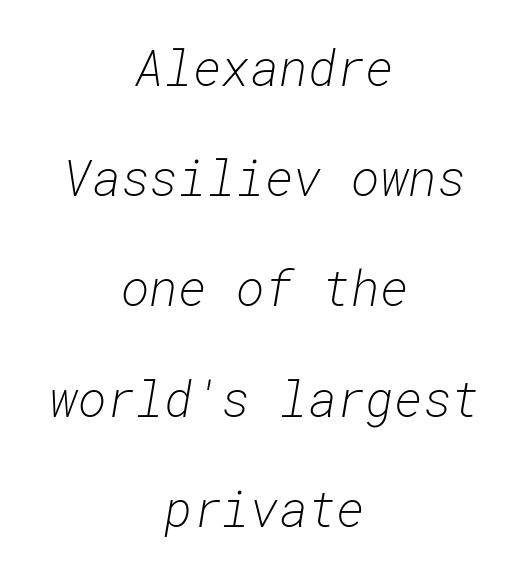
The image shows 49 px light type, italic (leaning right), monospaced; set centered, loose line spacing (2.25x), normal letter spacing, not underlined; low stroke contrast and a medium x-height.
